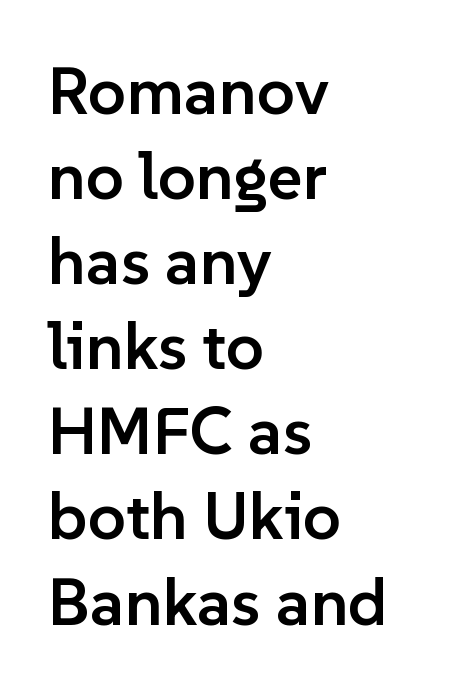
{"serif": "no", "italic": "no", "bold": "semi", "weight": "semibold", "width": "normal", "stroke_contrast": "low", "x_height": "medium", "monospaced": "no", "underline": "no", "align": "left", "line_spacing": "normal", "line_spacing_ratio": 1.27, "letter_spacing": "normal", "letter_spacing_em": 0.0, "glyph_px": 67}
